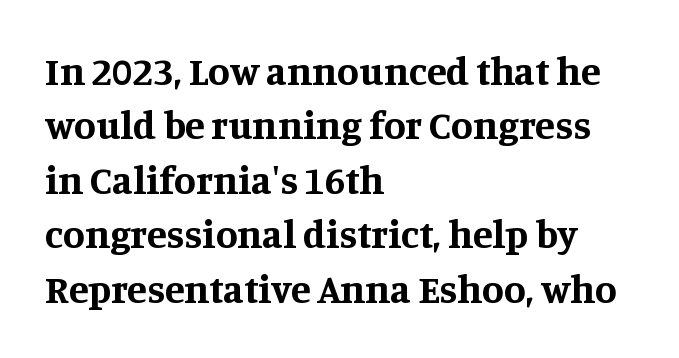
The image shows 40 px bold serif type, upright; set left-aligned, normal line spacing (1.36x), normal letter spacing, not underlined; medium stroke contrast and a large x-height.
